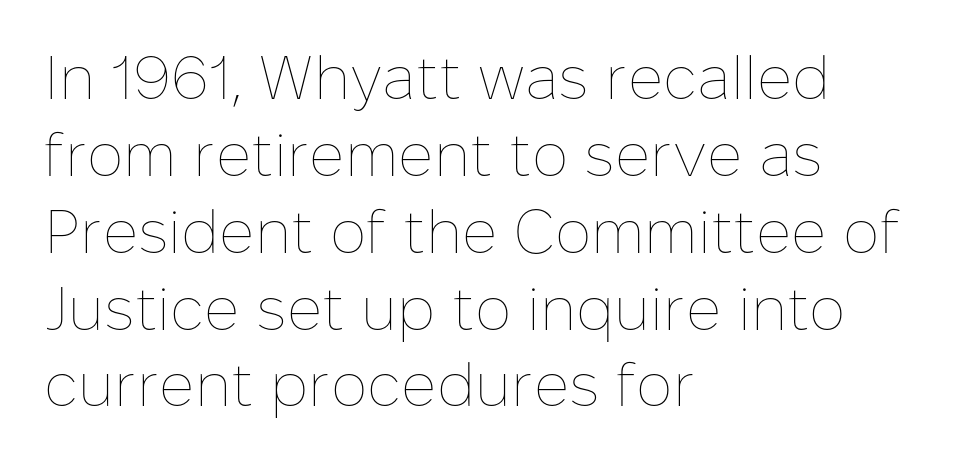
Q: Is the text bold? A: No.
Q: Is the text italic (slanted)? A: No, it is upright.
Q: Is the text underlined? A: No.
Q: How is the paragraph aligned? A: Left-aligned.
Q: Is the spacing between letters normal or unusually wide? A: Normal.
Q: Is the spacing between lines tight, normal or loose? A: Normal.
Q: Width (condensed, normal, or wide)? A: Normal.
Q: Stroke contrast? A: Low.
Q: x-height? A: Medium.
Q: Monospaced? A: No.
